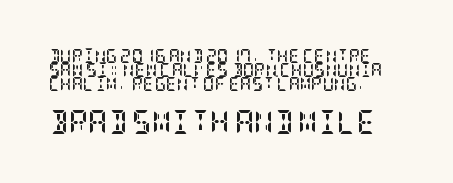
{"italic": "no", "bold": "yes", "underline": "no", "line_spacing": "tight", "line_spacing_ratio": 0.99, "letter_spacing": "normal", "letter_spacing_em": 0.0, "larger_block": "second", "size_ratio": 1.71, "glyph_px": 24}
